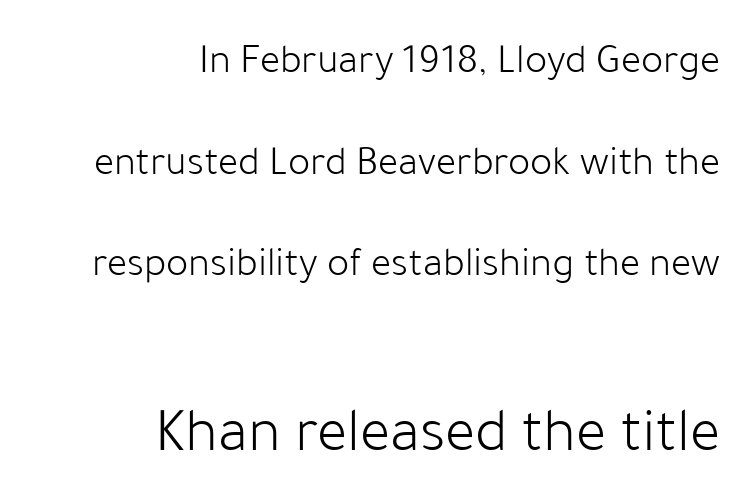
Q: Is the text bold? A: No.
Q: Is the text italic (slanted)? A: No, it is upright.
Q: Is the typeface a serif or a sans-serif typeface? A: Sans-serif.
Q: Is the text underlined? A: No.
Q: How is the paragraph aligned? A: Right-aligned.
Q: Is the spacing between letters normal or unusually wide? A: Normal.
Q: Is the spacing between lines tight, normal or loose? A: Loose.
Q: Which block of text is set in a larger size, the first (top) or the second (bottom)? A: The second (bottom) one.
Q: Width (condensed, normal, or wide)? A: Normal.
Q: Stroke contrast? A: Low.
Q: x-height? A: Medium.
Q: Monospaced? A: No.
